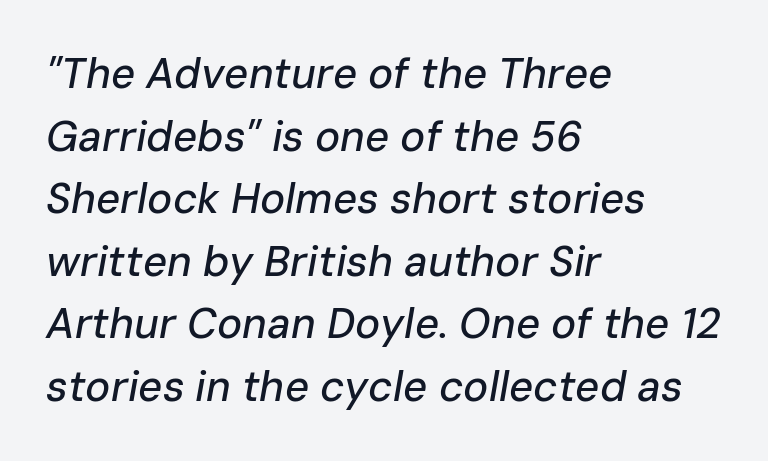
Evenly set lines give the paragraph a standard silhouette. The paragraph has a hard left edge and a soft right edge. Has an underline been added? It has not. Glyph-to-glyph distance matches everyday printed text.
